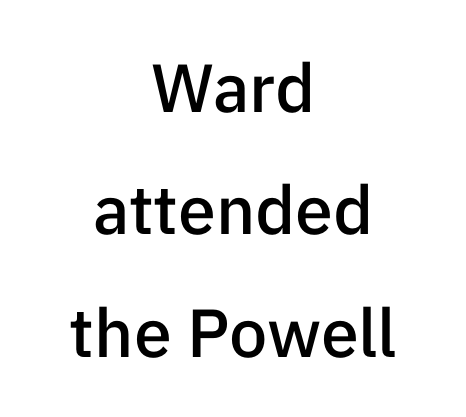
{"serif": "no", "italic": "no", "bold": "semi", "weight": "semibold", "width": "normal", "stroke_contrast": "low", "x_height": "medium", "monospaced": "no", "underline": "no", "align": "center", "line_spacing_ratio": 1.8, "letter_spacing": "normal", "letter_spacing_em": 0.0, "glyph_px": 68}
